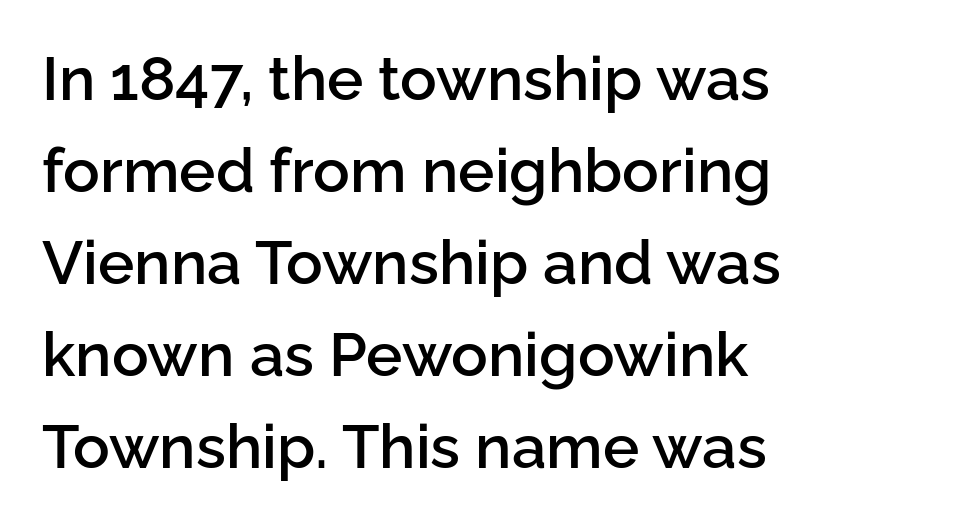
Each glyph is drawn with semibold strokes, heavier than normal yet not fully bold. A normal amount of white space separates one row of letters from the next. In terms of posture, this sample is upright. Think of a printed novel: that variable character pitch is what you see here. Nope, no serifs anywhere on these letters. The space beneath each line is pristine and unruled.
